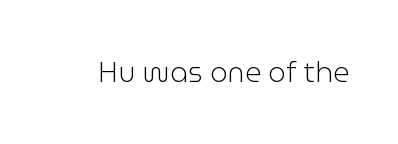
The image shows 28 px light sans-serif type, upright; set normal letter spacing, not underlined; low stroke contrast and a medium x-height.
